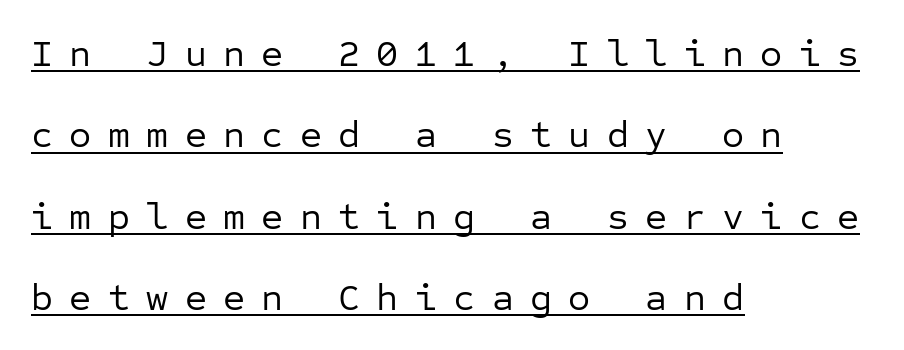
{"serif": "no", "italic": "no", "bold": "no", "weight": "regular", "width": "normal", "stroke_contrast": "low", "x_height": "medium", "monospaced": "yes", "underline": "yes", "align": "left", "line_spacing": "loose", "line_spacing_ratio": 2.14, "letter_spacing": "wide", "letter_spacing_em": 0.43, "glyph_px": 38}
